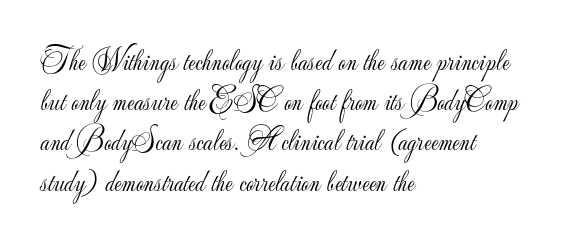
The typesetter chose a ragged-right arrangement here. Tracking here is standard; glyphs follow each other at the usual distance. The face used here is proportionally spaced, like ordinary book or web type. The gap between lines stays unmarked.
